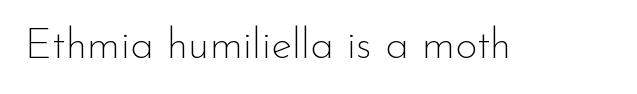
The image shows 43 px thin sans-serif type, upright; set normal letter spacing, not underlined; low stroke contrast and a small x-height.
